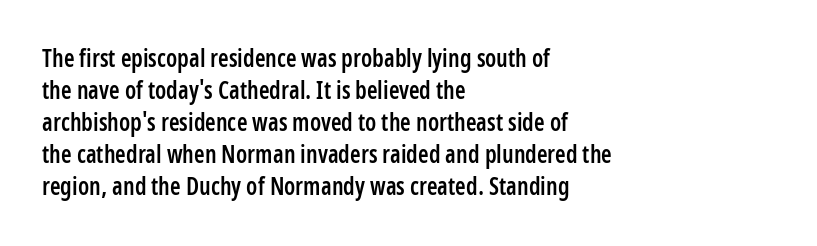
The foot of each line stays bare and open. Weight check: semibold — heavier than regular, not quite bold. Summary of vertical rhythm: regular, with standard interline spacing. Alignment: flush left.
